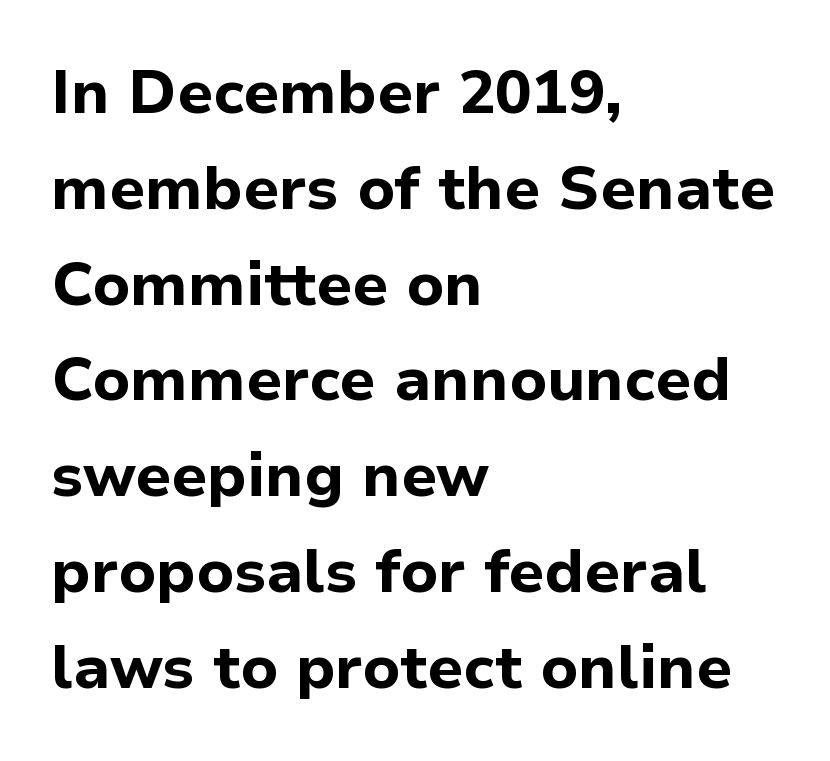
Default kerning and tracking; the words read as compact shapes. Font category for this specimen: sans-serif. Just letters on the line, the space beneath them empty. The passage is arranged the way most books set body copy — flush left. Proportional: the letters do not fall into vertical columns.
